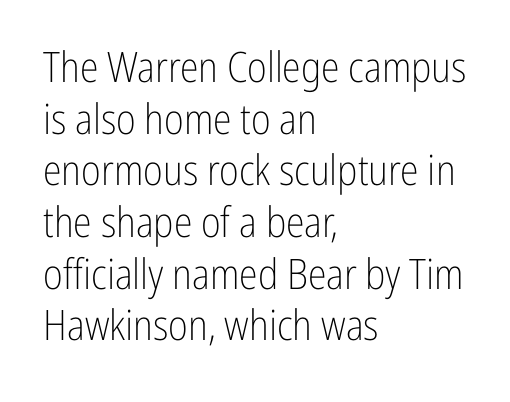
Where is the straight margin? On the left. Letters rest on an invisible, unmarked baseline. Serifs: no, the terminals of the letterforms are clean. The font sits on the lighter half of the weight spectrum, regular included. Vertical strokes here are truly vertical. Between one letter and the next there's only the usual sliver of space.
